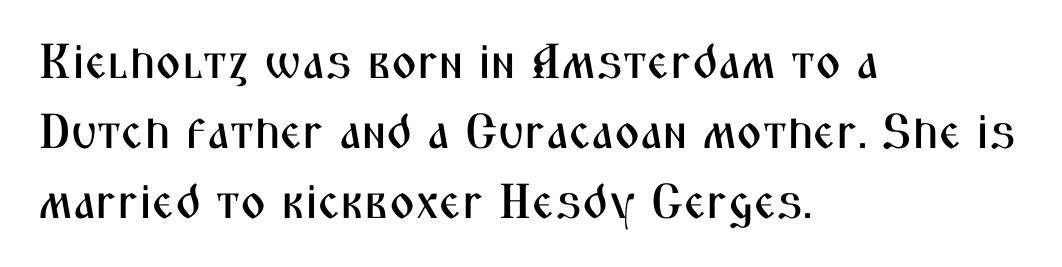
{"serif": "no", "italic": "no", "width": "condensed", "stroke_contrast": "medium", "x_height": "medium", "monospaced": "no", "underline": "no", "align": "left", "line_spacing": "normal", "line_spacing_ratio": 1.43, "letter_spacing": "normal", "letter_spacing_em": 0.0, "glyph_px": 49}
